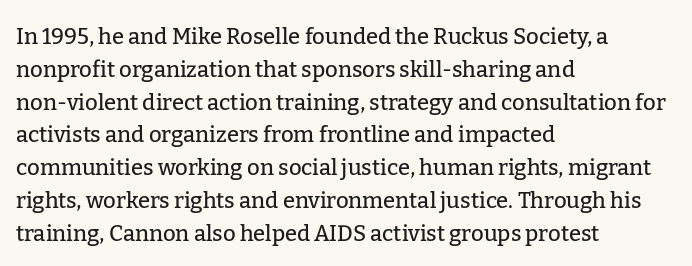
The image shows 22 px text type, upright; set left-aligned, normal line spacing (1.49x), normal letter spacing, not underlined.
